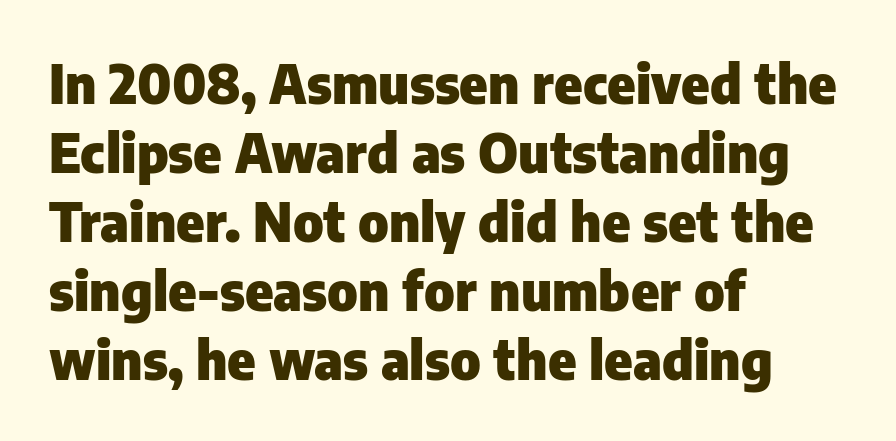
The image shows 53 px heavy sans-serif type, upright; set left-aligned, normal line spacing (1.3x), normal letter spacing, not underlined; low stroke contrast and a medium x-height.
